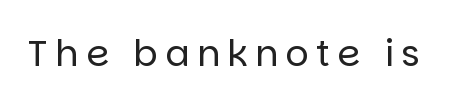
The image shows 36 px regular-weight sans-serif type, upright; set unusually wide letter spacing (+0.21 em), not underlined; low stroke contrast and a large x-height.
